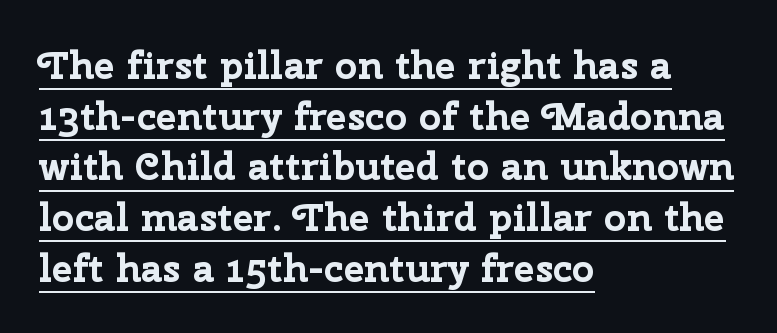
Q: Is the text bold? A: Yes.
Q: Is the text italic (slanted)? A: No, it is upright.
Q: Is the typeface a serif or a sans-serif typeface? A: Sans-serif.
Q: Is the text underlined? A: Yes.
Q: How is the paragraph aligned? A: Left-aligned.
Q: Is the spacing between letters normal or unusually wide? A: Normal.
Q: Is the spacing between lines tight, normal or loose? A: Normal.
Q: Width (condensed, normal, or wide)? A: Normal.
Q: Stroke contrast? A: Low.
Q: x-height? A: Medium.
Q: Monospaced? A: No.
